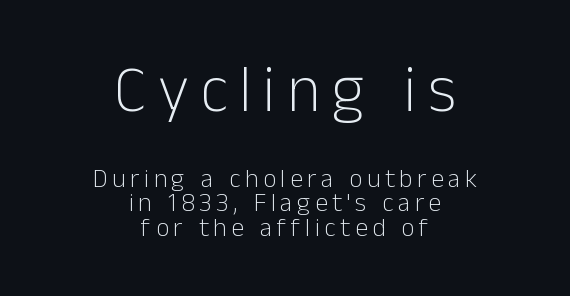
{"serif": "no", "italic": "no", "bold": "no", "weight": "light", "width": "normal", "stroke_contrast": "low", "x_height": "medium", "monospaced": "no", "underline": "no", "align": "center", "line_spacing": "tight", "line_spacing_ratio": 0.95, "larger_block": "first", "size_ratio": 2.5, "glyph_px": 65}
